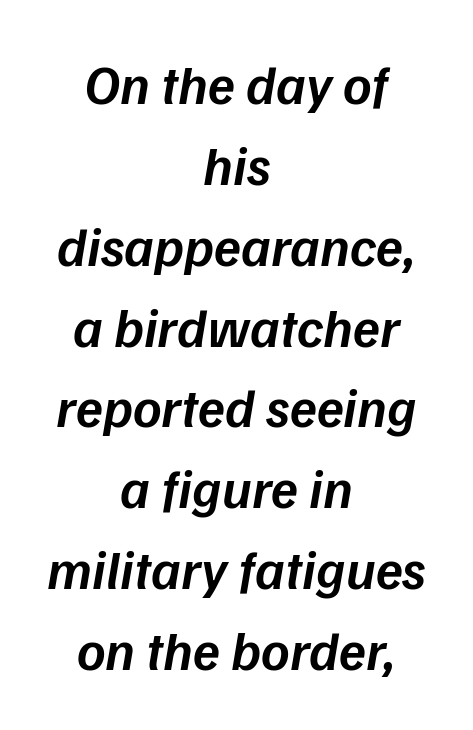
The image shows 55 px semibold type, italic (leaning right); set centered, normal line spacing (1.47x), normal letter spacing, not underlined; low stroke contrast and a medium x-height.
